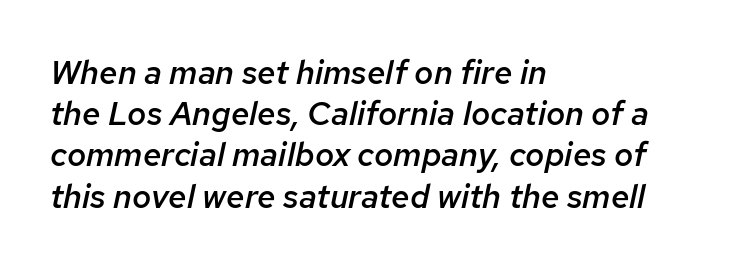
{"italic": "yes", "lean": "right", "slant_degrees": 12, "bold": "semi", "weight": "semibold", "width": "normal", "stroke_contrast": "low", "x_height": "medium", "monospaced": "no", "underline": "no", "align": "left", "line_spacing": "normal", "line_spacing_ratio": 1.25, "letter_spacing": "normal", "letter_spacing_em": 0.0, "glyph_px": 33}
